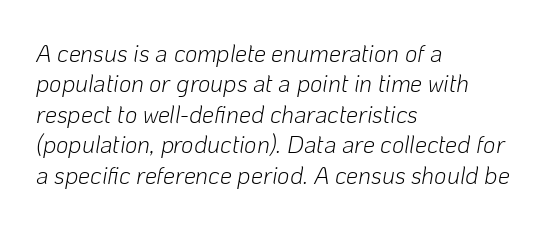
It's the slanting kind of type. Underline: absent. Is the stroke heavy? The answer is a plain regular-or-lighter. The lines are quadded left. This sample uses plain, unmodified letter spacing.
